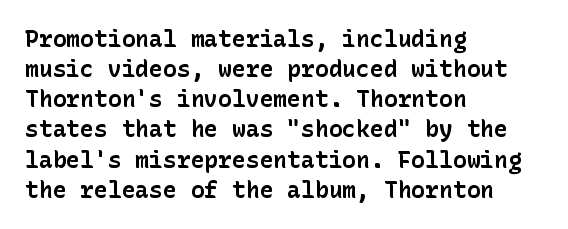
Does extra space separate the letters? No, they use regular spacing. The passage is arranged the way most books set body copy — flush left. Successive baselines arrive at the customary interval. Posture: upright roman. Is the type bold? Yes — the strokes are clearly thick and heavy.
